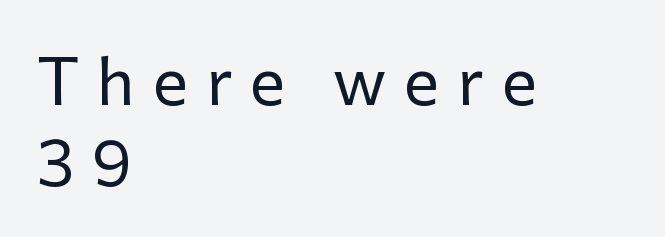
Q: Is the text bold? A: No.
Q: Is the text italic (slanted)? A: No, it is upright.
Q: Is the typeface a serif or a sans-serif typeface? A: Sans-serif.
Q: Is the text underlined? A: No.
Q: How is the paragraph aligned? A: Left-aligned.
Q: Is the spacing between letters normal or unusually wide? A: Unusually wide.
Q: Width (condensed, normal, or wide)? A: Normal.
Q: Stroke contrast? A: Low.
Q: x-height? A: Medium.
Q: Monospaced? A: No.
